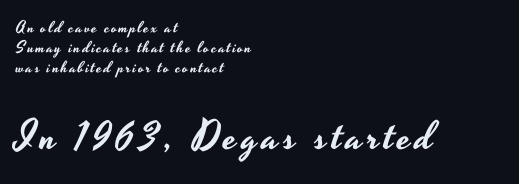
Q: Is the text italic (slanted)? A: Yes.
Q: Is the typeface a serif or a sans-serif typeface? A: Sans-serif.
Q: Is the text underlined? A: No.
Q: How is the paragraph aligned? A: Left-aligned.
Q: Is the spacing between lines tight, normal or loose? A: Normal.
Q: Which block of text is set in a larger size, the first (top) or the second (bottom)? A: The second (bottom) one.
Q: Width (condensed, normal, or wide)? A: Wide.
Q: Stroke contrast? A: Low.
Q: x-height? A: Small.
Q: Monospaced? A: No.
